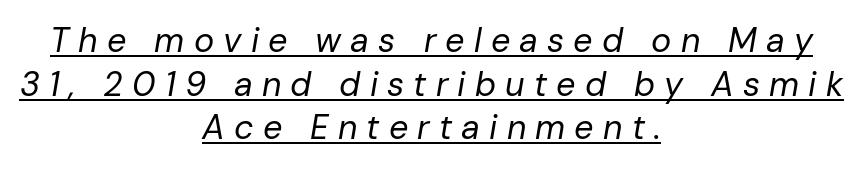
The lettering tilts uniformly, giving the passage an italic look. Character widths vary here, with narrow letters taking less room than wide ones. Quick note: underline on. What's the leading like? Ordinary, nothing unusual.
